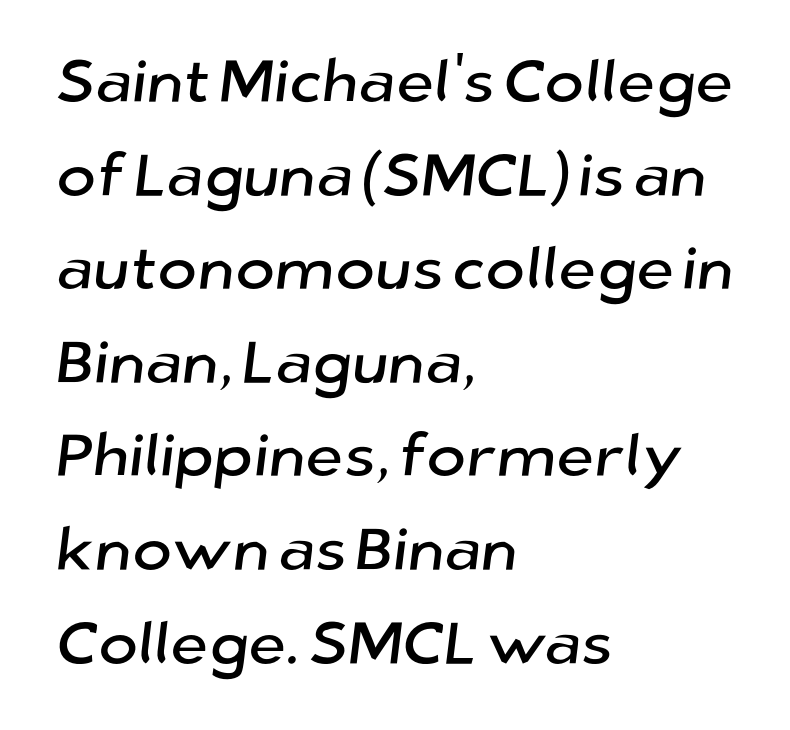
You could call the tracking neutral — neither tight nor loose. Varying glyph widths throughout — classic text-font behaviour. Unmarked baselines from the first word to the last. Stroke terminals: plain, sans-serif.
